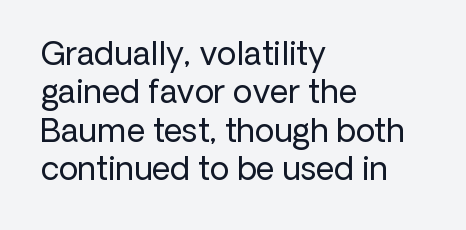
Q: Is the text bold? A: No.
Q: Is the text italic (slanted)? A: No, it is upright.
Q: Is the typeface a serif or a sans-serif typeface? A: Sans-serif.
Q: Is the text underlined? A: No.
Q: How is the paragraph aligned? A: Left-aligned.
Q: Is the spacing between letters normal or unusually wide? A: Normal.
Q: Width (condensed, normal, or wide)? A: Normal.
Q: Stroke contrast? A: Low.
Q: x-height? A: Medium.
Q: Monospaced? A: No.
